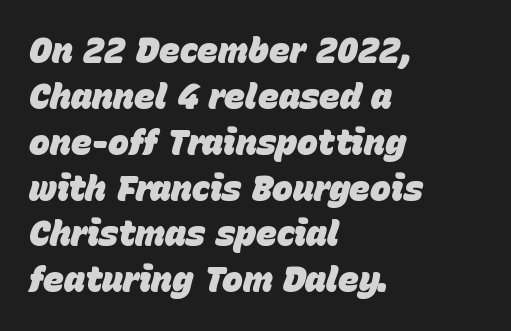
{"italic": "yes", "lean": "right", "slant_degrees": 15, "bold": "yes", "weight": "heavy", "width": "normal", "stroke_contrast": "low", "x_height": "large", "monospaced": "no", "underline": "no", "align": "left", "line_spacing": "normal", "line_spacing_ratio": 1.31, "letter_spacing": "normal", "letter_spacing_em": 0.0, "glyph_px": 35}
